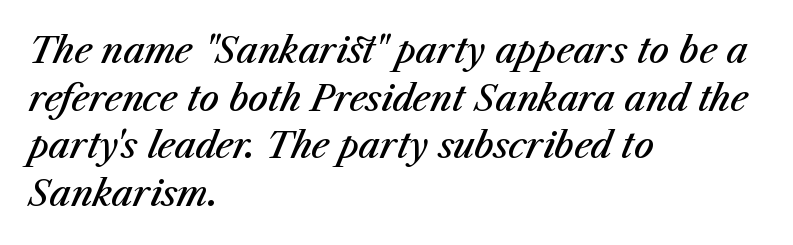
Q: Is the text bold? A: Semi-bold.
Q: Is the text italic (slanted)? A: Yes, it leans right by about 23 degrees.
Q: Is the text underlined? A: No.
Q: How is the paragraph aligned? A: Left-aligned.
Q: Is the spacing between letters normal or unusually wide? A: Normal.
Q: Is the spacing between lines tight, normal or loose? A: Normal.
Q: Width (condensed, normal, or wide)? A: Normal.
Q: Stroke contrast? A: Medium.
Q: x-height? A: Medium.
Q: Monospaced? A: No.
